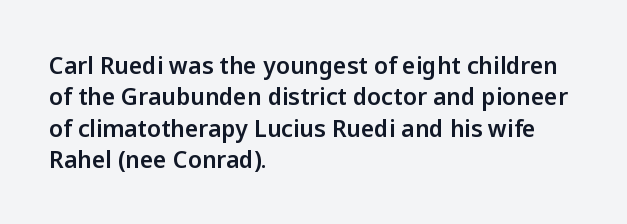
{"italic": "no", "underline": "no", "align": "left", "line_spacing": "normal", "line_spacing_ratio": 1.36, "letter_spacing": "normal", "letter_spacing_em": 0.0, "glyph_px": 23}
